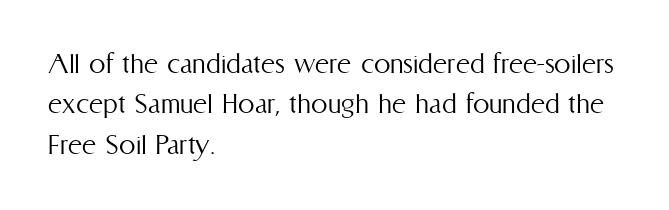
{"italic": "no", "bold": "no", "weight": "light", "width": "condensed", "stroke_contrast": "medium", "x_height": "medium", "monospaced": "no", "underline": "no", "align": "left", "line_spacing_ratio": 1.22, "letter_spacing": "normal", "letter_spacing_em": 0.0, "glyph_px": 33}
